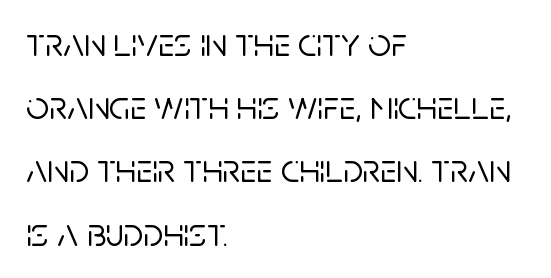
The image shows 40 px sans-serif type, upright; set left-aligned, normal line spacing (1.58x), normal letter spacing, not underlined; low stroke contrast and a large x-height.
